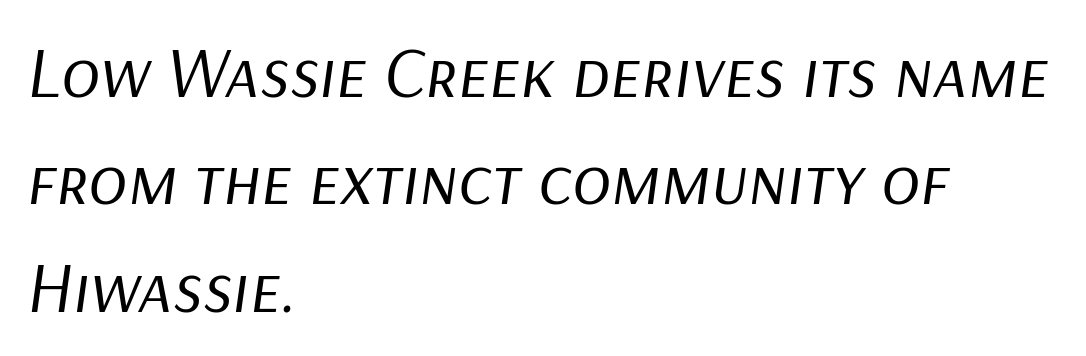
Q: Is the text bold? A: No.
Q: Is the text italic (slanted)? A: Yes, it leans right by about 9 degrees.
Q: Is the text underlined? A: No.
Q: How is the paragraph aligned? A: Left-aligned.
Q: Is the spacing between letters normal or unusually wide? A: Normal.
Q: Is the spacing between lines tight, normal or loose? A: Normal.
Q: Width (condensed, normal, or wide)? A: Normal.
Q: Stroke contrast? A: Low.
Q: x-height? A: Medium.
Q: Monospaced? A: No.
